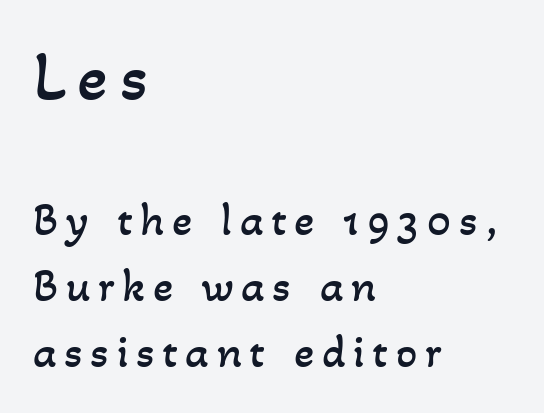
Q: Is the text bold? A: No.
Q: Is the text underlined? A: No.
Q: How is the paragraph aligned? A: Left-aligned.
Q: Is the spacing between lines tight, normal or loose? A: Normal.
Q: Which block of text is set in a larger size, the first (top) or the second (bottom)? A: The first (top) one.
Q: Width (condensed, normal, or wide)? A: Normal.
Q: Stroke contrast? A: Low.
Q: x-height? A: Small.
Q: Monospaced? A: No.
